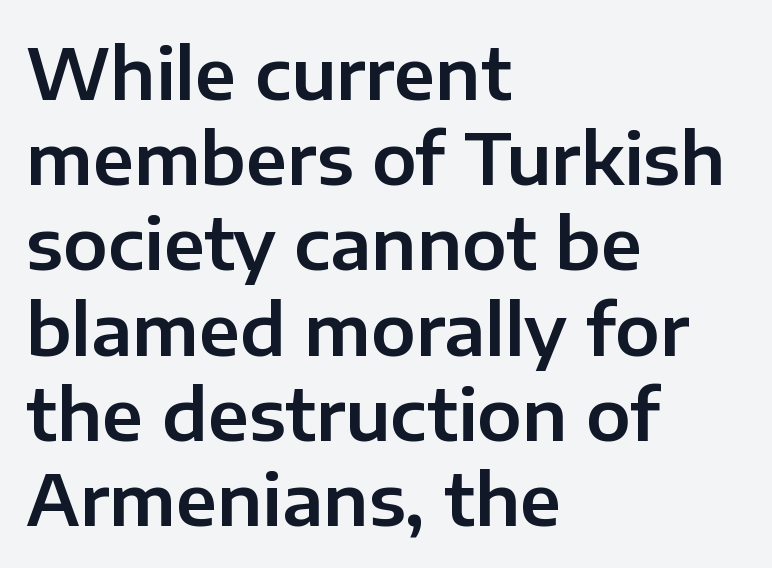
No italicization has been applied; the sample stays upright. Students, note that the glyphs here touch the page at normal intervals. The specimen omits any rule beneath the text block's lines. The rag falls on the right side of this text block. The glyphs in this specimen are sans serif.
